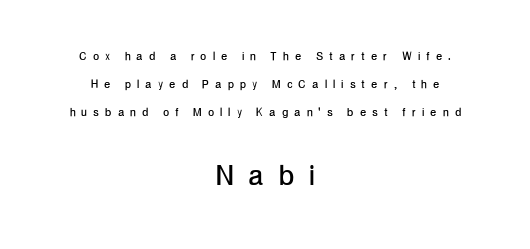
Q: Is the text italic (slanted)? A: No, it is upright.
Q: Is the typeface a serif or a sans-serif typeface? A: Sans-serif.
Q: Is the text underlined? A: No.
Q: How is the paragraph aligned? A: Centered.
Q: Is the spacing between letters normal or unusually wide? A: Unusually wide.
Q: Is the spacing between lines tight, normal or loose? A: Loose.
Q: Which block of text is set in a larger size, the first (top) or the second (bottom)? A: The second (bottom) one.
Q: Width (condensed, normal, or wide)? A: Condensed.
Q: Stroke contrast? A: Low.
Q: x-height? A: Medium.
Q: Monospaced? A: No.
